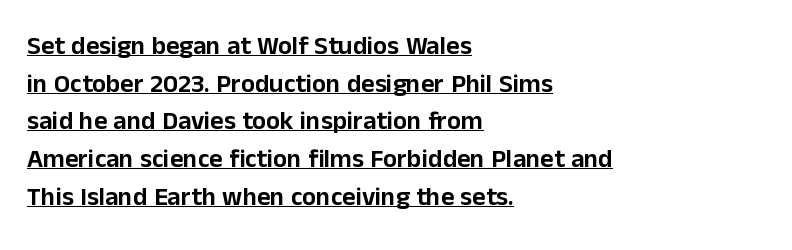
Q: Is the text italic (slanted)? A: No, it is upright.
Q: Is the text underlined? A: Yes.
Q: How is the paragraph aligned? A: Left-aligned.
Q: Is the spacing between letters normal or unusually wide? A: Normal.
Q: Is the spacing between lines tight, normal or loose? A: Normal.
